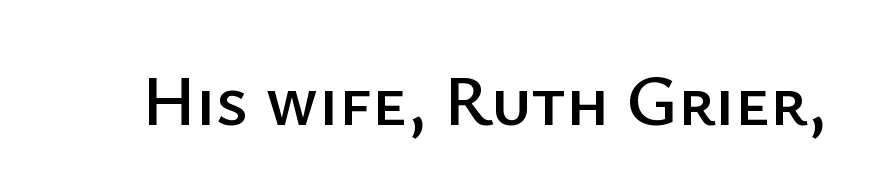
Q: Is the text italic (slanted)? A: No, it is upright.
Q: Is the typeface a serif or a sans-serif typeface? A: Sans-serif.
Q: Is the text underlined? A: No.
Q: Is the spacing between letters normal or unusually wide? A: Normal.
Q: Width (condensed, normal, or wide)? A: Normal.
Q: Stroke contrast? A: Low.
Q: x-height? A: Medium.
Q: Monospaced? A: No.
